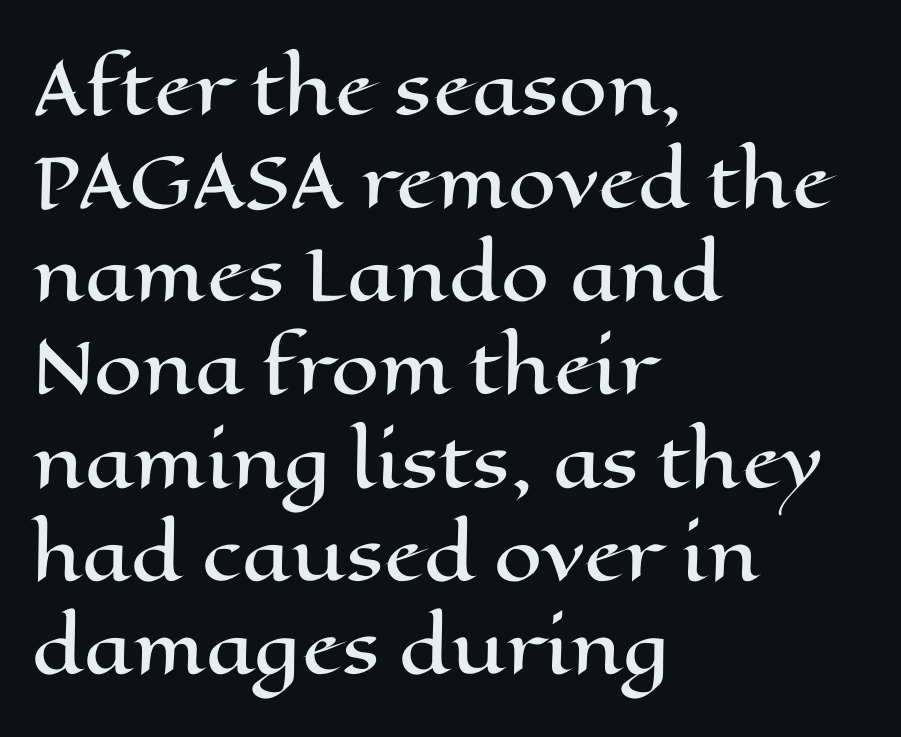
Rows of type keep a routine distance in the vertical direction. The paragraph shown leans on its left margin. Each letter keeps its own natural width here, so spacing adapts to shape. The area under the type is left untouched. When letters stand straight like this, we call the style roman or upright. A typesetter would call this zero additional tracking.
